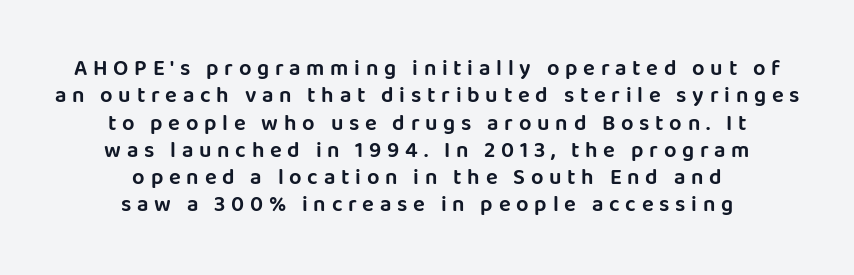
Every character sits straight up, as roman type does. The typesetter chose a symmetrical, centered arrangement here. Check under the words: just untouched page. Does extra space separate the letters? Yes, quite a lot of it.
